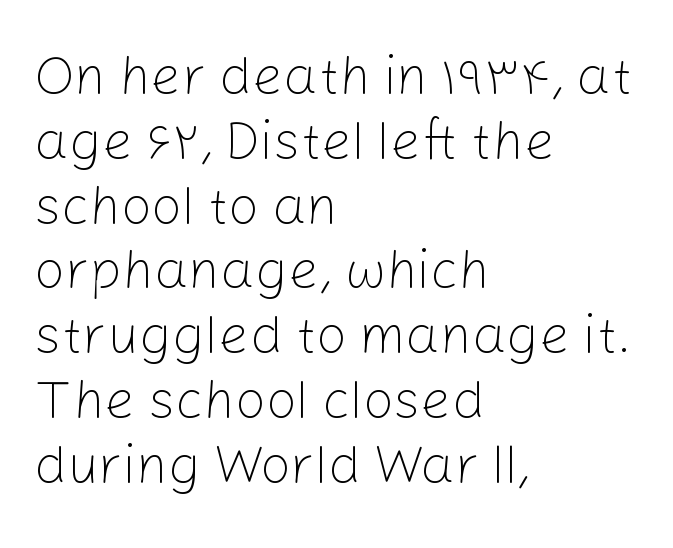
{"serif": "no", "italic": "no", "bold": "no", "weight": "light", "width": "normal", "stroke_contrast": "low", "x_height": "medium", "monospaced": "no", "underline": "no", "align": "left", "line_spacing_ratio": 1.2, "letter_spacing": "normal", "letter_spacing_em": 0.0, "glyph_px": 54}
